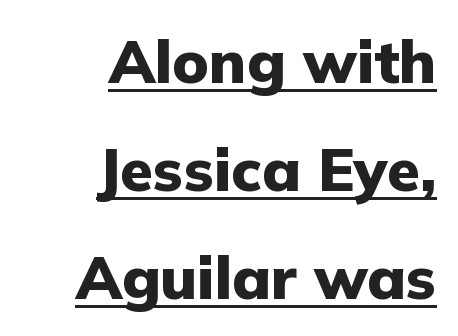
{"serif": "no", "italic": "no", "bold": "yes", "weight": "heavy", "width": "normal", "stroke_contrast": "low", "x_height": "medium", "monospaced": "no", "underline": "yes", "align": "right", "line_spacing_ratio": 1.8, "letter_spacing": "normal", "letter_spacing_em": 0.0, "glyph_px": 60}
